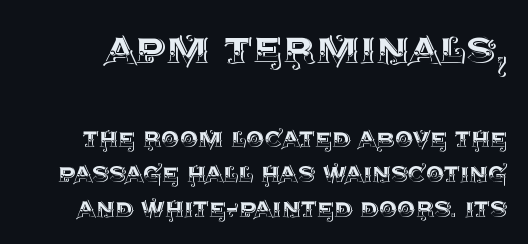
{"italic": "no", "width": "normal", "x_height": "large", "monospaced": "no", "underline": "no", "line_spacing_ratio": 1.19, "letter_spacing": "normal", "letter_spacing_em": 0.0, "larger_block": "first", "size_ratio": 1.76, "glyph_px": 51}
